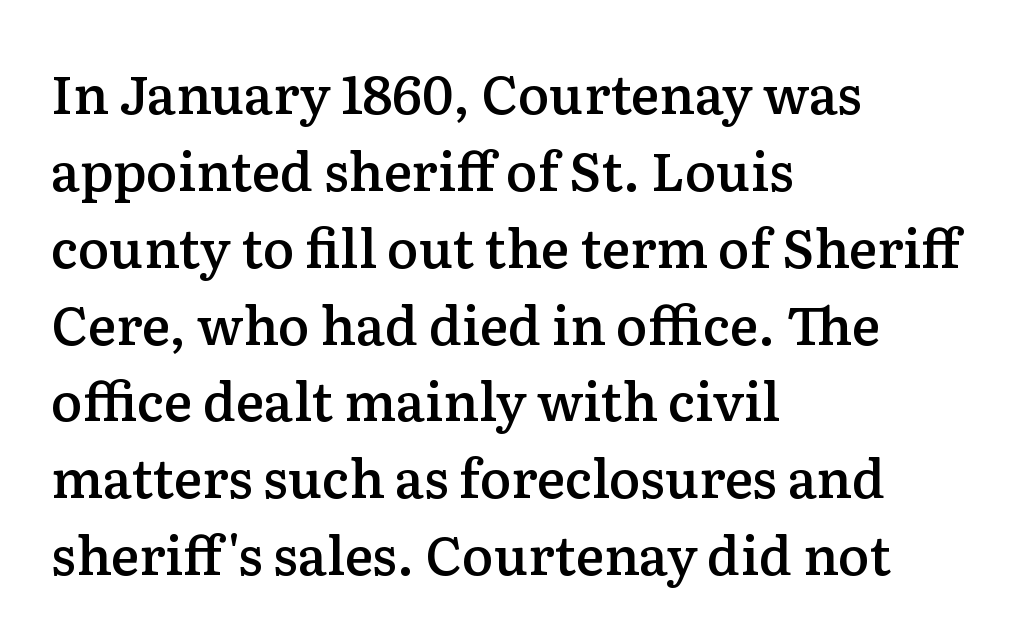
Q: Is the text bold? A: Semi-bold.
Q: Is the text italic (slanted)? A: No, it is upright.
Q: Is the typeface a serif or a sans-serif typeface? A: Serif.
Q: Is the text underlined? A: No.
Q: How is the paragraph aligned? A: Left-aligned.
Q: Is the spacing between letters normal or unusually wide? A: Normal.
Q: Is the spacing between lines tight, normal or loose? A: Normal.
Q: Width (condensed, normal, or wide)? A: Normal.
Q: Stroke contrast? A: Low.
Q: x-height? A: Medium.
Q: Monospaced? A: No.
